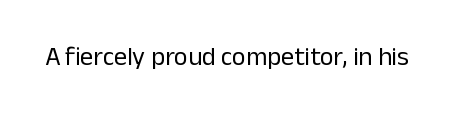
{"italic": "no", "bold": "no", "underline": "no", "letter_spacing": "normal", "letter_spacing_em": 0.0, "glyph_px": 26}
